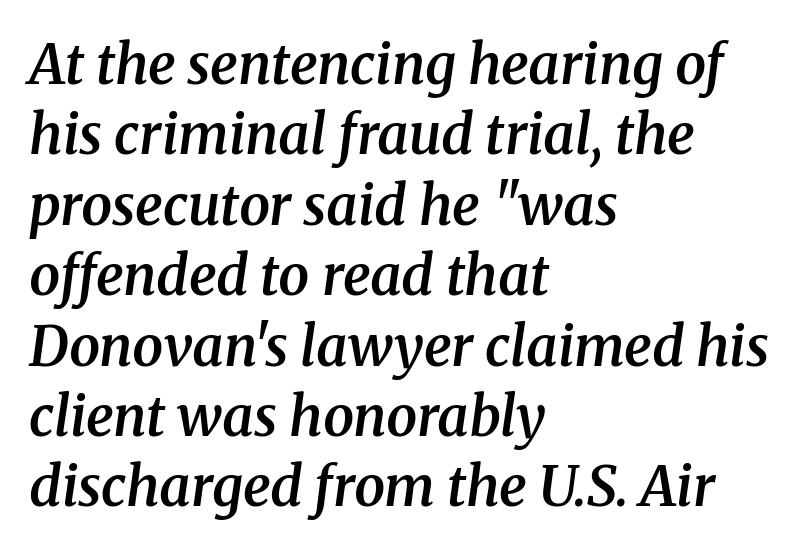
Notice how the passage keeps a crisp vertical edge on the left only. A normal amount of white space separates one row of letters from the next. Tall strokes in this sample are angled rather than plumb. Observe the ordinary spacing: letters are neighbours, not strangers. The rendering uses a semibold face; strokes are thickened but not to full bold. Letterform terminals end in serifs throughout the passage.
